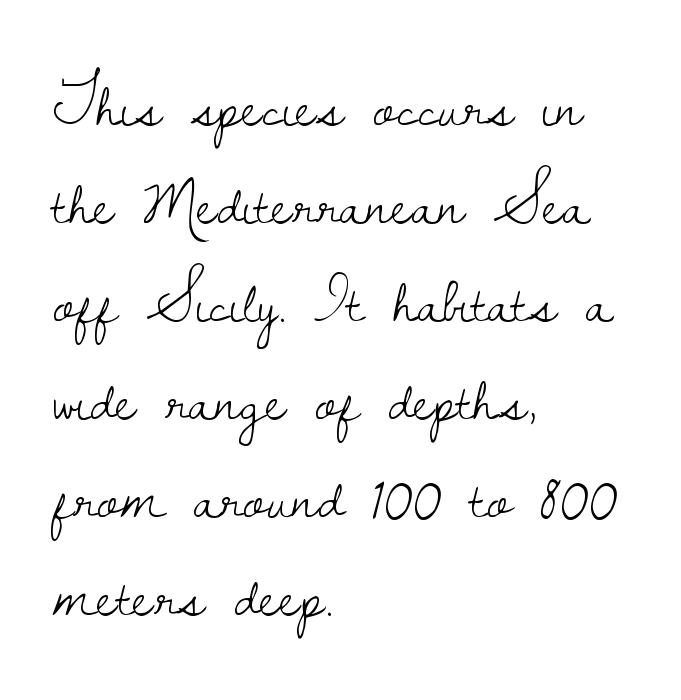
The image shows 64 px light serif type; set left-aligned, normal line spacing (1.53x), normal letter spacing, not underlined; low stroke contrast and a small x-height.
